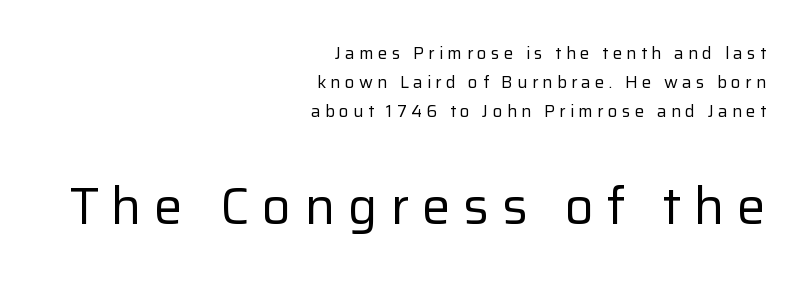
{"serif": "no", "italic": "no", "bold": "no", "weight": "regular", "width": "normal", "stroke_contrast": "low", "x_height": "medium", "monospaced": "no", "underline": "no", "align": "right", "line_spacing": "normal", "line_spacing_ratio": 1.7, "letter_spacing": "wide", "letter_spacing_em": 0.25, "larger_block": "second", "size_ratio": 3.0, "glyph_px": 51}
